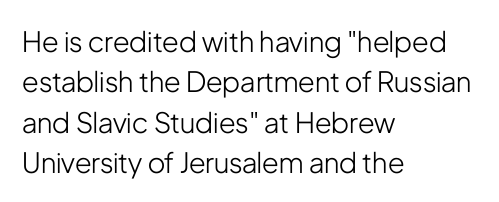
{"serif": "no", "italic": "no", "bold": "no", "weight": "light", "width": "condensed", "stroke_contrast": "low", "x_height": "medium", "monospaced": "no", "underline": "no", "align": "left", "line_spacing": "normal", "line_spacing_ratio": 1.44, "letter_spacing": "normal", "letter_spacing_em": 0.0, "glyph_px": 28}
